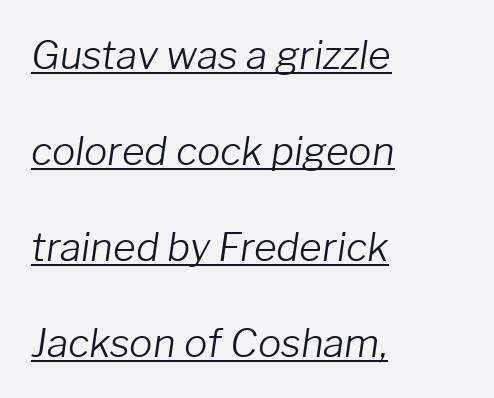
Q: Is the text bold? A: No.
Q: Is the text italic (slanted)? A: Yes, it leans right by about 8 degrees.
Q: Is the text underlined? A: Yes.
Q: How is the paragraph aligned? A: Left-aligned.
Q: Is the spacing between letters normal or unusually wide? A: Normal.
Q: Is the spacing between lines tight, normal or loose? A: Loose.
Q: Width (condensed, normal, or wide)? A: Normal.
Q: Stroke contrast? A: Low.
Q: x-height? A: Medium.
Q: Monospaced? A: No.
